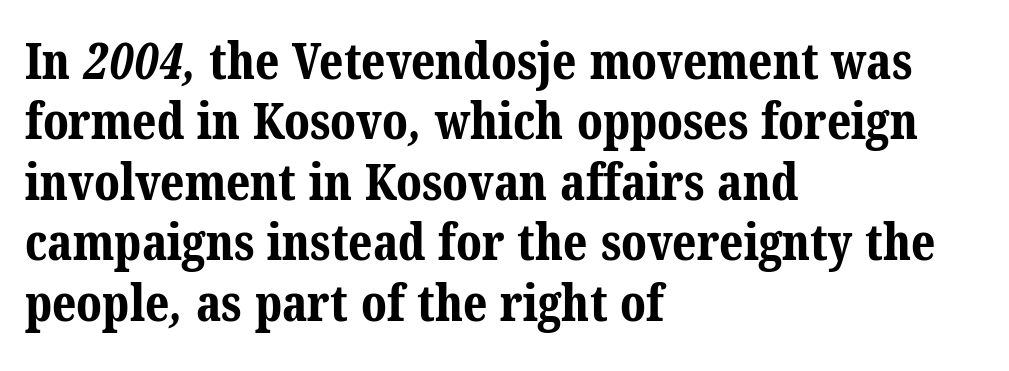
{"serif": "yes", "bold": "yes", "weight": "bold", "width": "normal", "stroke_contrast": "medium", "x_height": "medium", "monospaced": "no", "underline": "no", "align": "left", "line_spacing_ratio": 1.21, "letter_spacing": "normal", "letter_spacing_em": 0.0, "glyph_px": 50}
